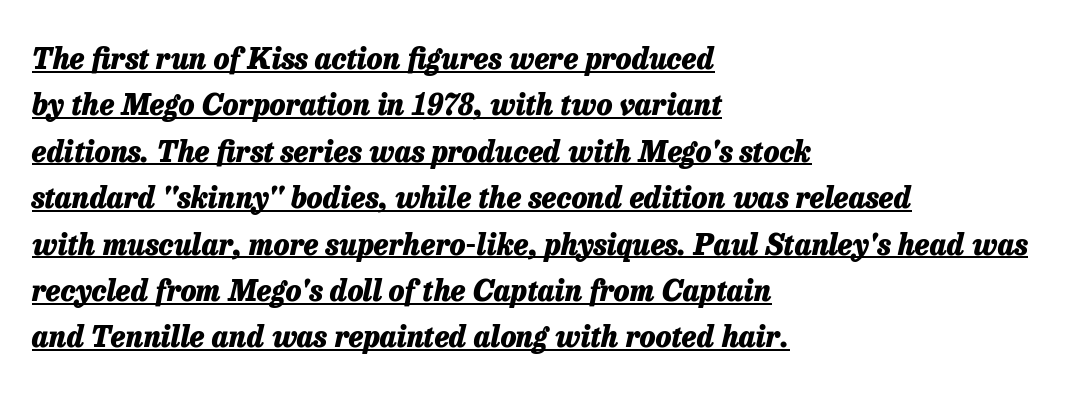
Line spacing here is normal. Chunky letters — that's bold for sure. These lines were composed using italics. If you drew a ruler down the left edge, every line would touch it. Honestly, the underline is the first thing you notice here.
